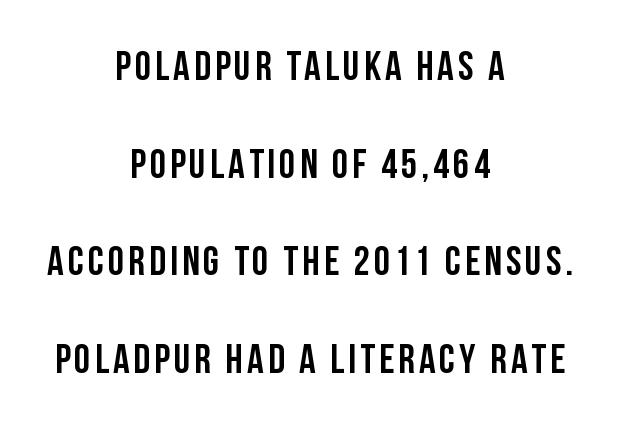
Q: Is the text italic (slanted)? A: No, it is upright.
Q: Is the typeface a serif or a sans-serif typeface? A: Sans-serif.
Q: Is the text underlined? A: No.
Q: How is the paragraph aligned? A: Centered.
Q: Is the spacing between lines tight, normal or loose? A: Loose.
Q: Width (condensed, normal, or wide)? A: Condensed.
Q: Stroke contrast? A: Low.
Q: x-height? A: Large.
Q: Monospaced? A: No.
